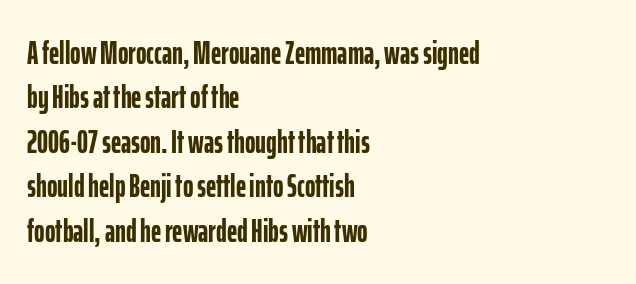
{"serif": "no", "italic": "no", "bold": "yes", "weight": "semibold", "width": "condensed", "stroke_contrast": "low", "x_height": "medium", "monospaced": "no", "underline": "no", "align": "left", "line_spacing": "normal", "line_spacing_ratio": 1.39, "letter_spacing": "normal", "letter_spacing_em": 0.0, "glyph_px": 32}
